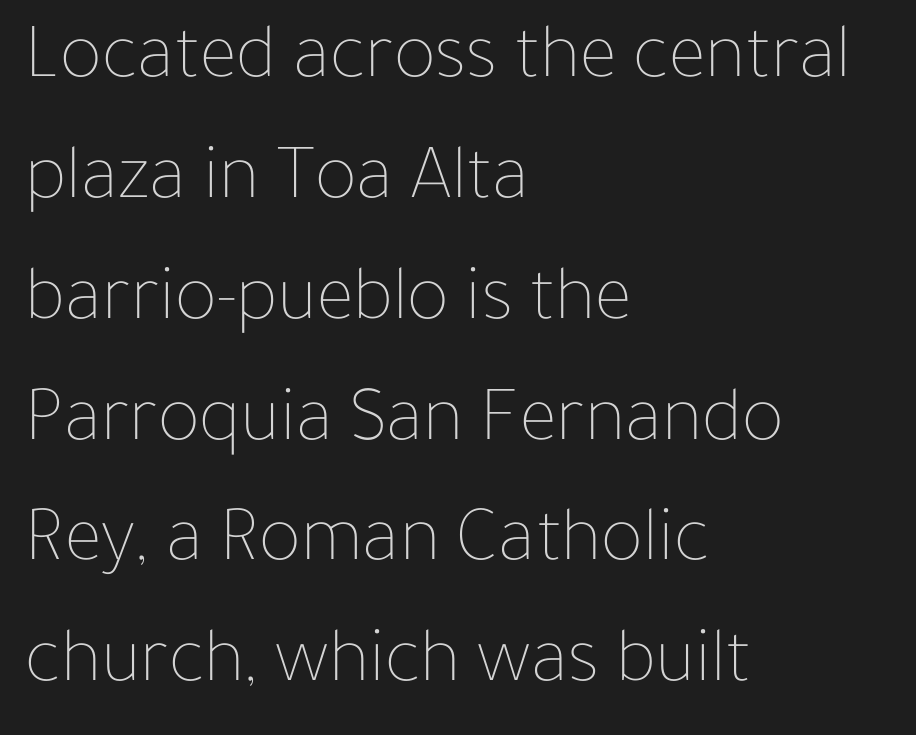
Q: Is the text bold? A: No.
Q: Is the text italic (slanted)? A: No, it is upright.
Q: Is the text underlined? A: No.
Q: How is the paragraph aligned? A: Left-aligned.
Q: Is the spacing between letters normal or unusually wide? A: Normal.
Q: Is the spacing between lines tight, normal or loose? A: Normal.
Q: Width (condensed, normal, or wide)? A: Normal.
Q: Stroke contrast? A: Low.
Q: x-height? A: Medium.
Q: Monospaced? A: No.
